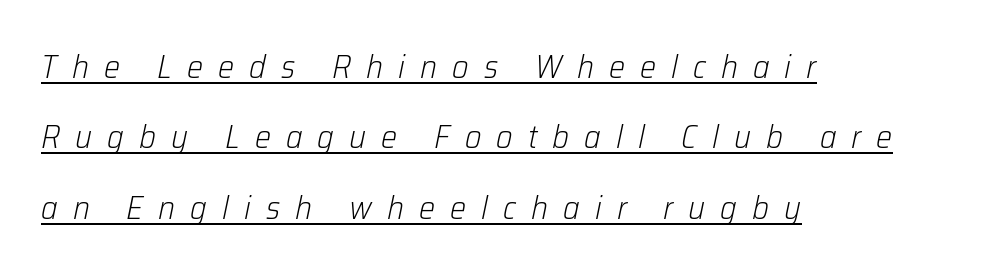
{"italic": "yes", "lean": "right", "slant_degrees": 12, "bold": "no", "weight": "light", "width": "normal", "stroke_contrast": "low", "x_height": "medium", "monospaced": "no", "underline": "yes", "align": "left", "line_spacing": "loose", "line_spacing_ratio": 2.2, "letter_spacing": "wide", "letter_spacing_em": 0.47, "glyph_px": 32}
